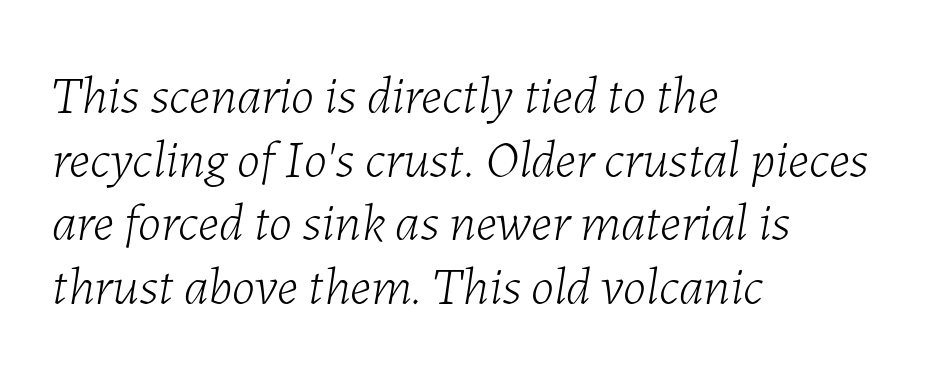
Only glyphs here, with clear space below each row. The rendering anchors every line to the left-hand side. Does the lettering tilt? It does — this is italic. The face looks like a standard text weight, possibly lighter.
